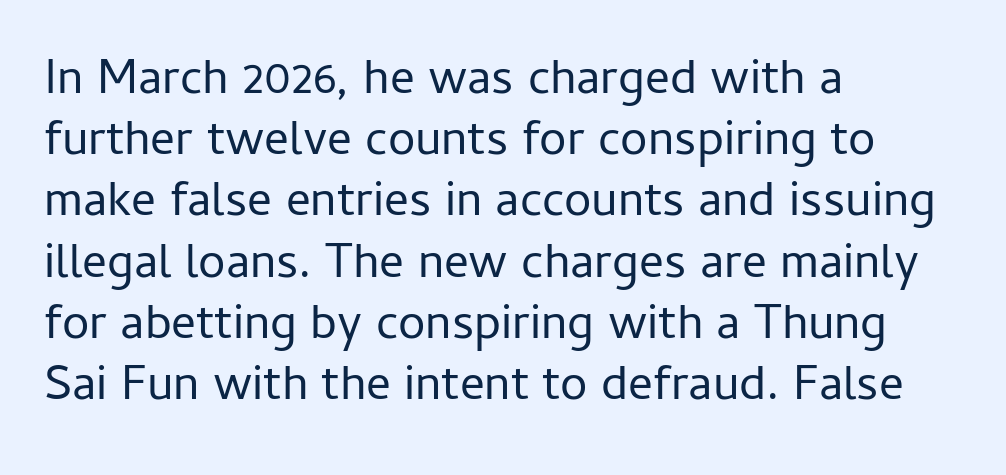
Horizontally, the lines are justified to the leading edge only. Serifs: no, the terminals of the letterforms are clean. The type sits square on the baseline with zero lean. The face used here is proportionally spaced, like ordinary book or web type. A light-to-regular cut is what we see here.
